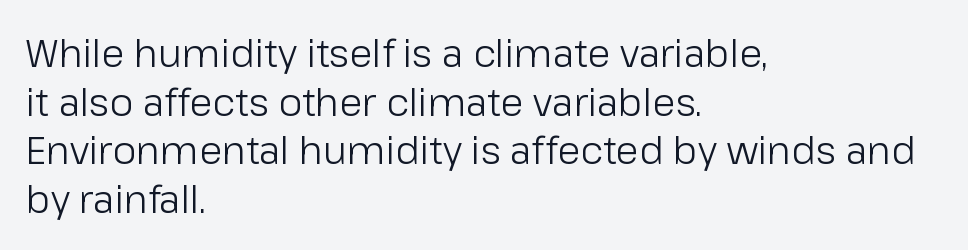
The image shows 38 px light sans-serif type, upright; set left-aligned, normal line spacing (1.28x), normal letter spacing, not underlined; low stroke contrast and a medium x-height.
